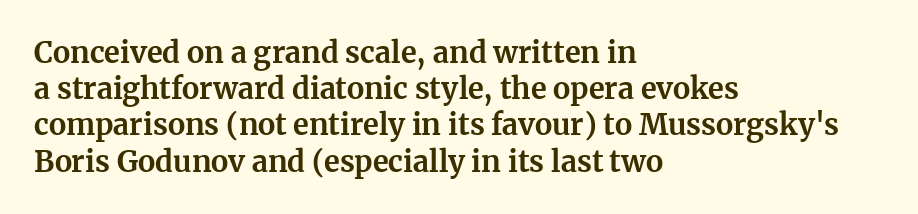
The image shows 29 px bold serif type, upright; set left-aligned, normal line spacing (1.25x), normal letter spacing, not underlined; medium stroke contrast and a medium x-height.
